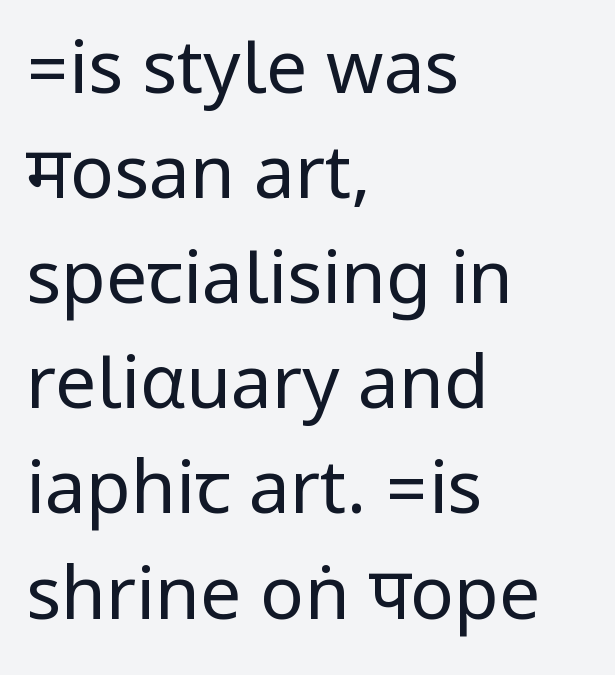
The image shows 73 px regular-weight, condensed sans-serif type, upright; set left-aligned, normal line spacing (1.44x), normal letter spacing, not underlined; low stroke contrast.
